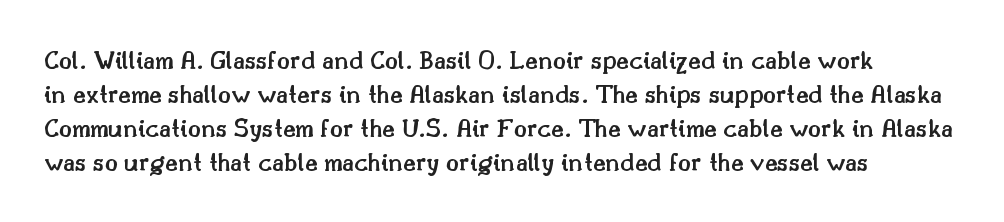
{"italic": "no", "bold": "semi", "underline": "no", "line_spacing": "normal", "line_spacing_ratio": 1.26, "letter_spacing": "normal", "letter_spacing_em": 0.0, "glyph_px": 27}
